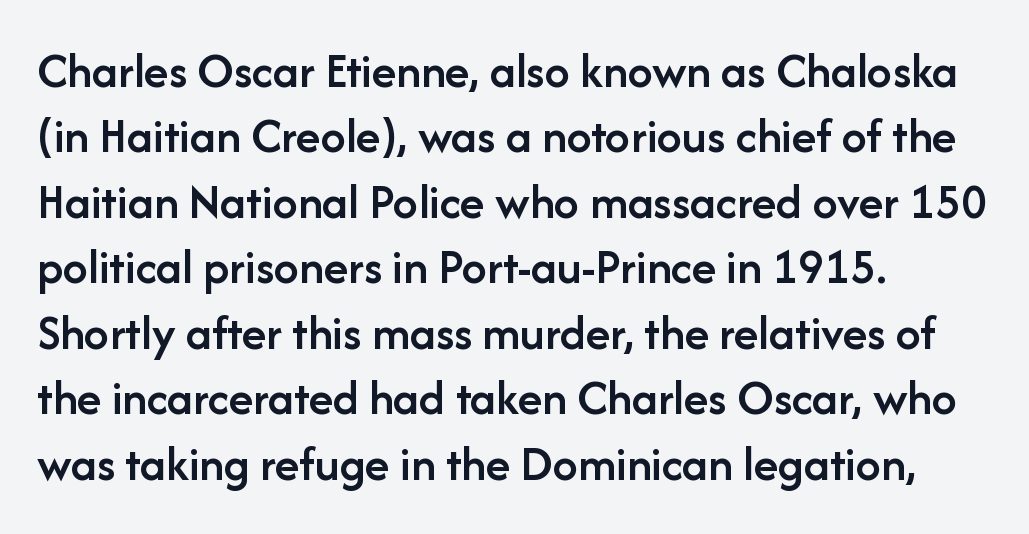
{"serif": "no", "italic": "no", "bold": "semi", "weight": "semibold", "width": "normal", "stroke_contrast": "low", "x_height": "medium", "monospaced": "no", "underline": "no", "align": "left", "line_spacing": "normal", "line_spacing_ratio": 1.31, "letter_spacing": "normal", "letter_spacing_em": 0.0, "glyph_px": 50}
